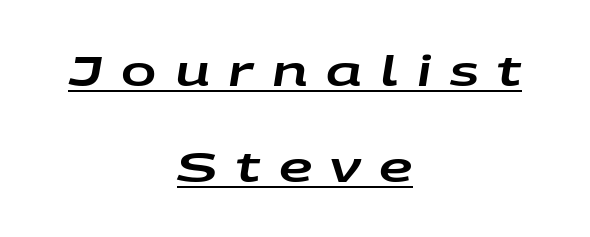
{"italic": "yes", "lean": "right", "slant_degrees": 9, "width": "wide", "stroke_contrast": "low", "x_height": "large", "monospaced": "no", "underline": "yes", "align": "center", "line_spacing": "loose", "line_spacing_ratio": 2.28, "letter_spacing": "wide", "letter_spacing_em": 0.44, "glyph_px": 42}
